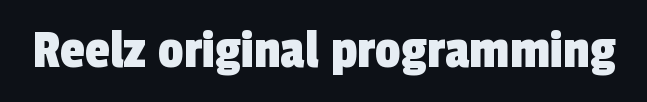
The image shows 57 px condensed sans-serif type; set normal letter spacing, not underlined; a medium x-height.
